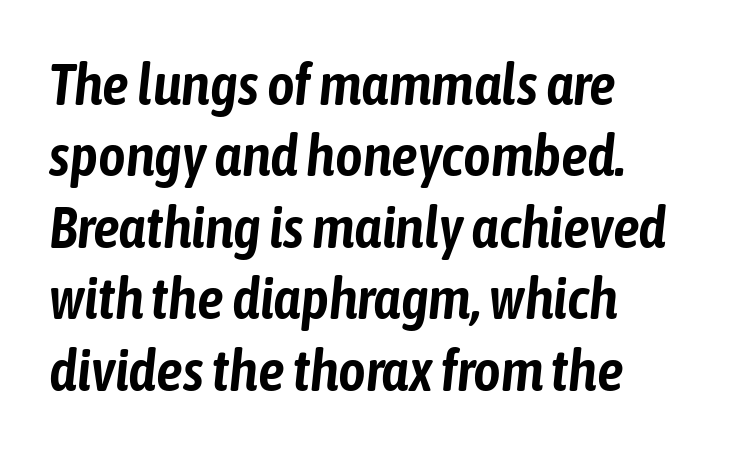
Q: Is the text italic (slanted)? A: Yes, it leans right by about 6 degrees.
Q: Is the text underlined? A: No.
Q: How is the paragraph aligned? A: Left-aligned.
Q: Is the spacing between letters normal or unusually wide? A: Normal.
Q: Width (condensed, normal, or wide)? A: Condensed.
Q: Stroke contrast? A: Low.
Q: x-height? A: Medium.
Q: Monospaced? A: No.
